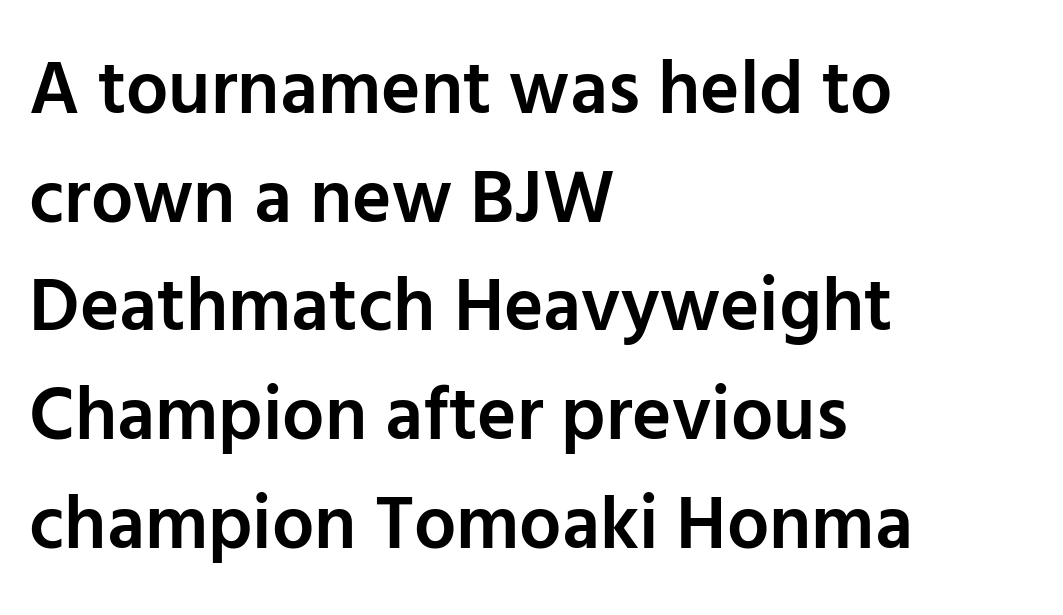
Q: Is the text bold? A: Semi-bold.
Q: Is the text italic (slanted)? A: No, it is upright.
Q: Is the typeface a serif or a sans-serif typeface? A: Sans-serif.
Q: Is the text underlined? A: No.
Q: How is the paragraph aligned? A: Left-aligned.
Q: Is the spacing between letters normal or unusually wide? A: Normal.
Q: Is the spacing between lines tight, normal or loose? A: Normal.
Q: Width (condensed, normal, or wide)? A: Normal.
Q: Stroke contrast? A: Low.
Q: x-height? A: Medium.
Q: Monospaced? A: No.
